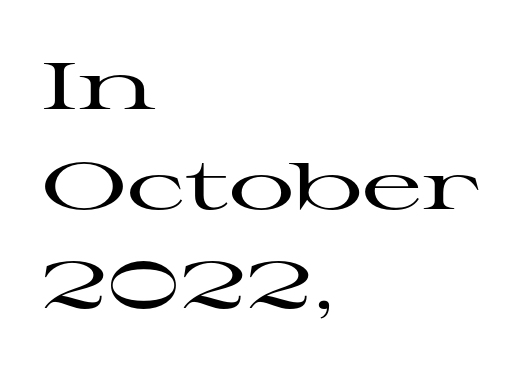
The face used here is proportionally spaced, like ordinary book or web type. The space beneath each line is pristine and unruled. I'd call this a serif setting — the letters wear small feet. Alignment: flush left.
